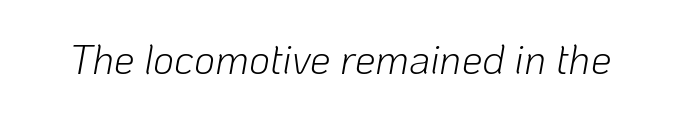
The image shows 41 px light type, italic (leaning right); set normal letter spacing, not underlined; low stroke contrast and a medium x-height.
